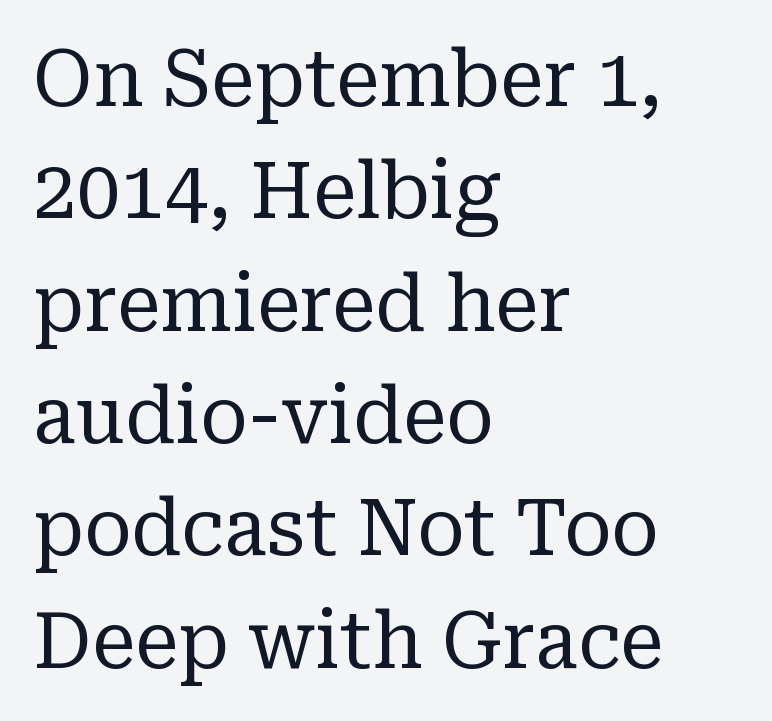
The vertical gap from one line to the next is medium. The gaps between neighbouring characters are ordinary and unremarkable. Think of a printed novel: that variable character pitch is what you see here. One-word summary of the alignment: left.
